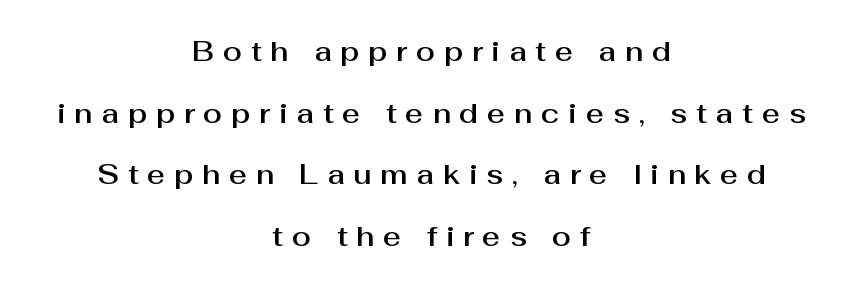
The image shows 28 px sans-serif type, upright; set centered, loose line spacing (2.2x), unusually wide letter spacing (+0.31 em), not underlined; medium stroke contrast and a medium x-height.
